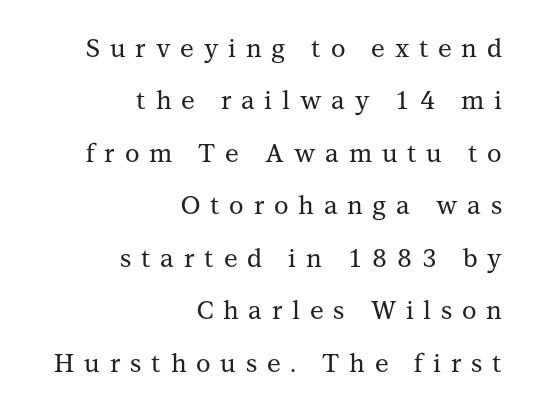
Q: Is the text italic (slanted)? A: No, it is upright.
Q: Is the text underlined? A: No.
Q: How is the paragraph aligned? A: Right-aligned.
Q: Is the spacing between letters normal or unusually wide? A: Unusually wide.
Q: Is the spacing between lines tight, normal or loose? A: Loose.
